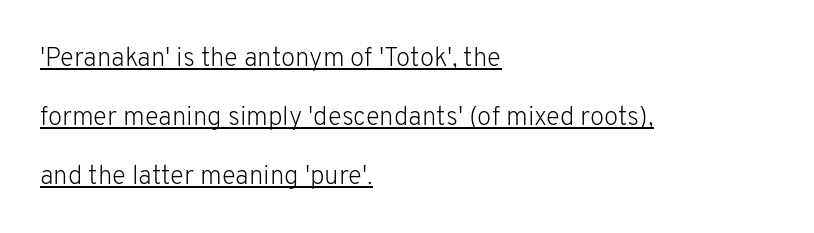
The image shows 26 px text type, upright; set left-aligned, loose line spacing (2.27x), normal letter spacing, underlined.
